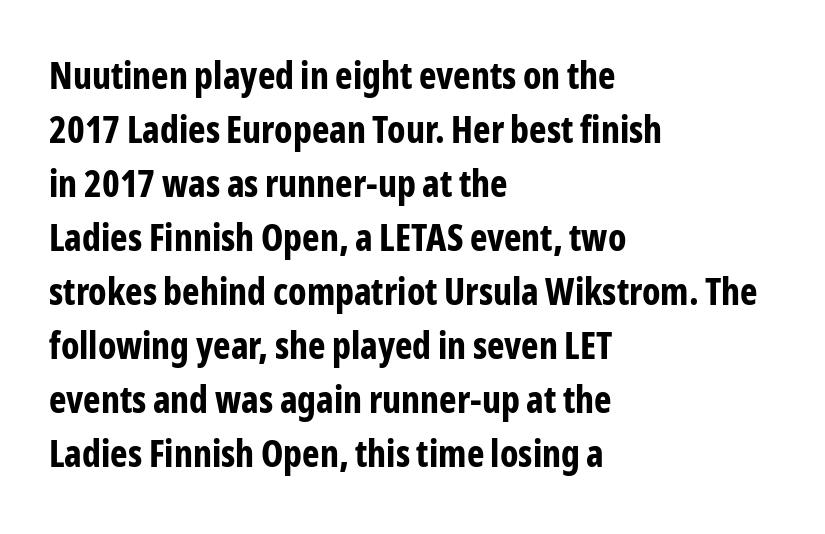
There is no visible air inserted between adjacent glyphs. Varying glyph widths throughout — classic text-font behaviour. This rendering employs a face without finishing strokes, i.e., a sans-serif. The words here are not underlined.
